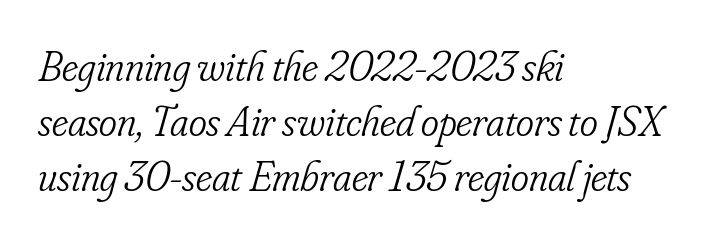
{"serif": "yes", "italic": "yes", "lean": "right", "slant_degrees": 16, "bold": "no", "weight": "light", "width": "condensed", "stroke_contrast": "low", "x_height": "small", "monospaced": "no", "underline": "no", "align": "left", "line_spacing": "normal", "line_spacing_ratio": 1.28, "letter_spacing": "normal", "letter_spacing_em": 0.0, "glyph_px": 43}
